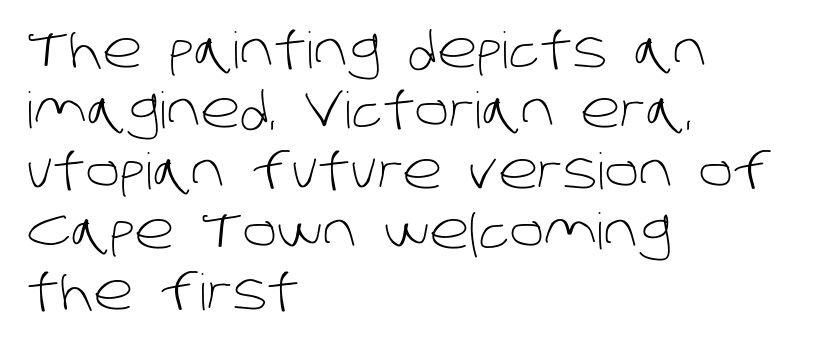
Q: Is the text bold? A: No.
Q: Is the typeface a serif or a sans-serif typeface? A: Sans-serif.
Q: Is the text underlined? A: No.
Q: How is the paragraph aligned? A: Left-aligned.
Q: Is the spacing between letters normal or unusually wide? A: Normal.
Q: Width (condensed, normal, or wide)? A: Normal.
Q: Stroke contrast? A: Low.
Q: x-height? A: Large.
Q: Monospaced? A: No.
